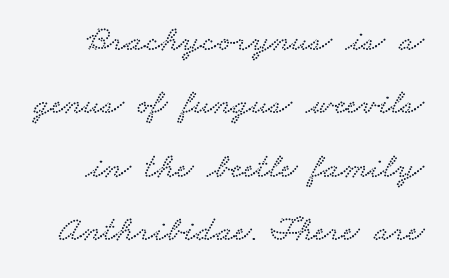
Q: Is the typeface a serif or a sans-serif typeface? A: Serif.
Q: Is the text underlined? A: No.
Q: How is the paragraph aligned? A: Right-aligned.
Q: Is the spacing between letters normal or unusually wide? A: Normal.
Q: Width (condensed, normal, or wide)? A: Wide.
Q: Stroke contrast? A: Low.
Q: x-height? A: Small.
Q: Monospaced? A: No.
